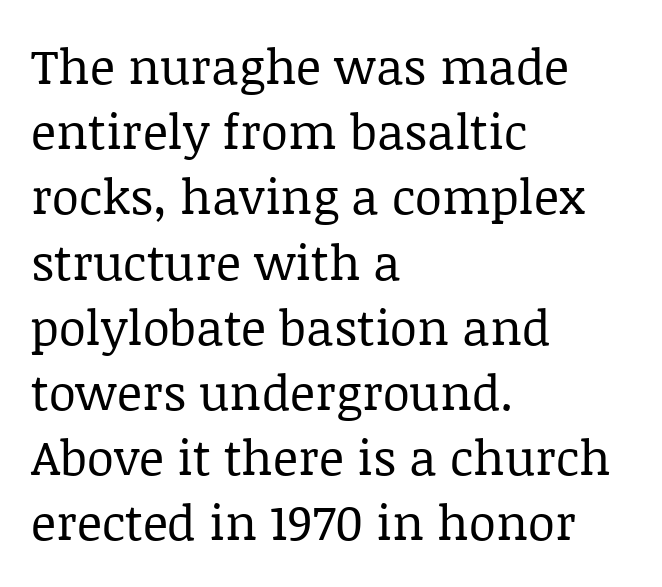
Old-style or modern, the face here clearly has serifs. No chunkiness to these letters — they're not bold. Characters remain perfectly vertical along every line. The type is set solid horizontally, with unmodified tracking. Letters rest on an invisible, unmarked baseline. Proportional: the letters do not fall into vertical columns.
